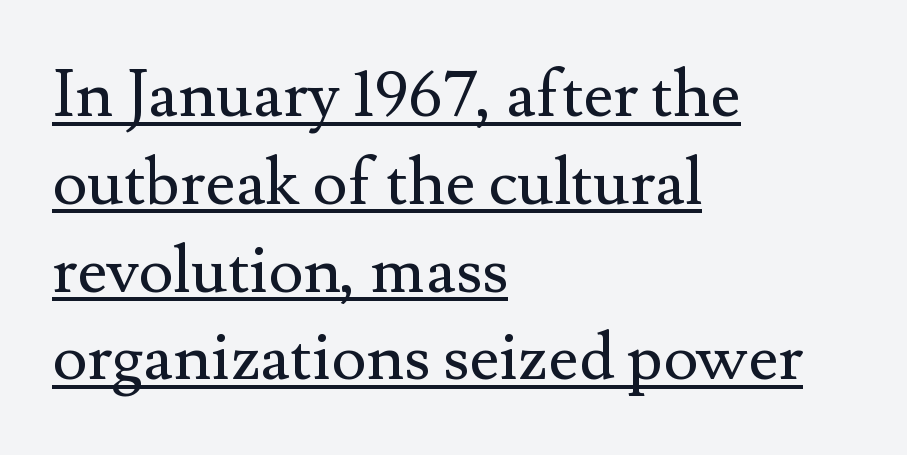
Q: Is the text bold? A: No.
Q: Is the text italic (slanted)? A: No, it is upright.
Q: Is the typeface a serif or a sans-serif typeface? A: Serif.
Q: Is the text underlined? A: Yes.
Q: How is the paragraph aligned? A: Left-aligned.
Q: Is the spacing between letters normal or unusually wide? A: Normal.
Q: Is the spacing between lines tight, normal or loose? A: Normal.
Q: Width (condensed, normal, or wide)? A: Normal.
Q: Stroke contrast? A: Medium.
Q: x-height? A: Small.
Q: Monospaced? A: No.
